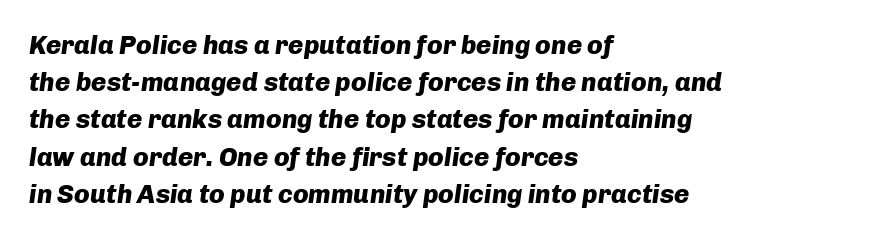
Typesetter's note: full bold, strokes at maximum text heaviness. Leftover space on each line is placed entirely after the last word. The gaps between neighbouring characters are ordinary and unremarkable. Summary of vertical rhythm: regular, with standard interline spacing. The rendering applies a slant to the glyphs.
